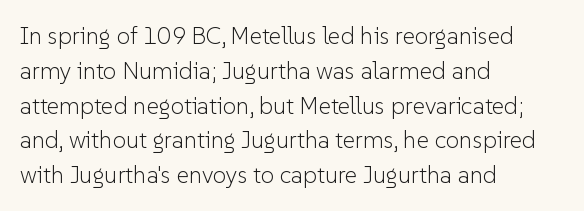
Summary of weight: not heavy and not bold. The passage shown stacks its lines at a standard gap. Upright lettering throughout. Tracking value appears to be zero — textbook default spacing.
